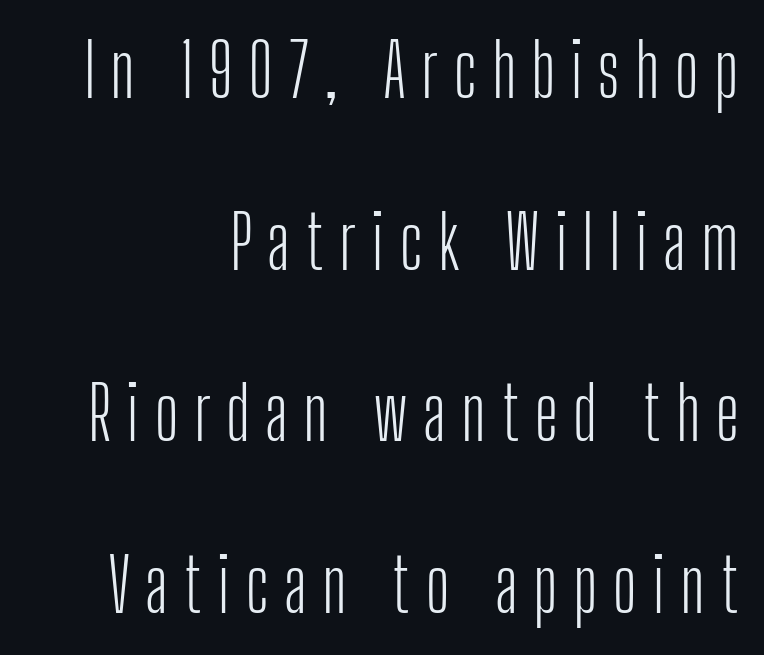
{"serif": "no", "italic": "no", "bold": "no", "weight": "light", "width": "condensed", "stroke_contrast": "low", "x_height": "medium", "monospaced": "no", "underline": "no", "align": "right", "line_spacing": "loose", "line_spacing_ratio": 2.32, "letter_spacing": "wide", "letter_spacing_em": 0.2, "glyph_px": 74}
